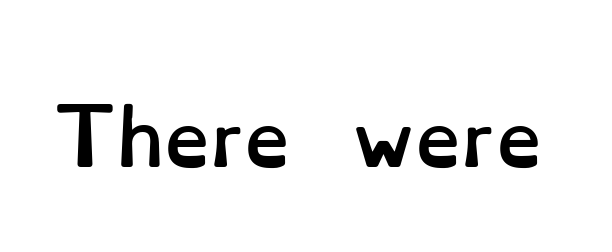
{"italic": "no", "bold": "yes", "weight": "semibold", "width": "normal", "stroke_contrast": "low", "x_height": "small", "monospaced": "no", "underline": "no", "letter_spacing": "normal", "letter_spacing_em": 0.0, "glyph_px": 73}
